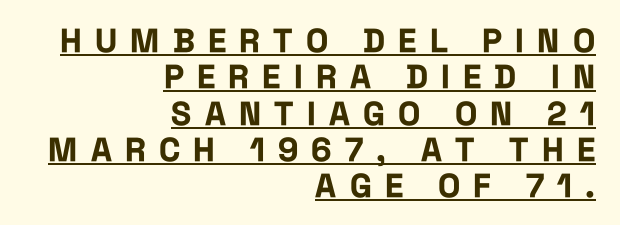
Q: Is the text bold? A: Yes.
Q: Is the text italic (slanted)? A: No, it is upright.
Q: Is the typeface a serif or a sans-serif typeface? A: Sans-serif.
Q: Is the text underlined? A: Yes.
Q: How is the paragraph aligned? A: Right-aligned.
Q: Is the spacing between letters normal or unusually wide? A: Unusually wide.
Q: Is the spacing between lines tight, normal or loose? A: Tight.
Q: Width (condensed, normal, or wide)? A: Condensed.
Q: Stroke contrast? A: Low.
Q: x-height? A: Large.
Q: Monospaced? A: No.
